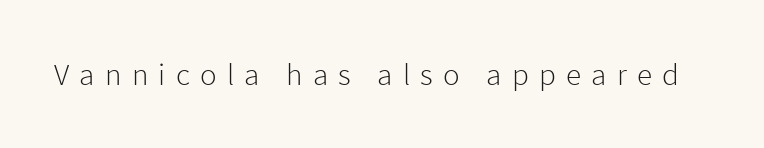
Glance below the letters and you will spot only blank space. To sum up the face: it is a sans, with no serifs. Posture: upright roman. This sample has the flowing, uneven cadence of proportional lettering.
